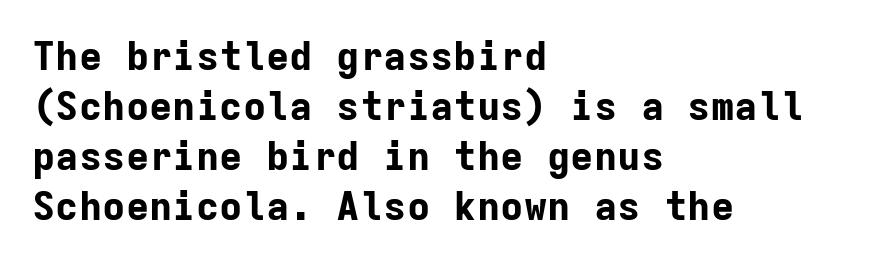
Spacing verdict: monospaced, one width for all characters. Nobody drew a line under any word here. A typesetter would call this zero additional tracking. Does the copy run flush right? No — it runs flush left. Strokes here are thick enough to call this a true bold.
